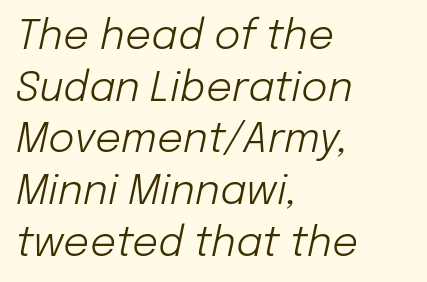
Q: Is the text bold? A: No.
Q: Is the text italic (slanted)? A: Yes, it leans right by about 12 degrees.
Q: Is the text underlined? A: No.
Q: How is the paragraph aligned? A: Left-aligned.
Q: Is the spacing between letters normal or unusually wide? A: Normal.
Q: Is the spacing between lines tight, normal or loose? A: Normal.
Q: Width (condensed, normal, or wide)? A: Normal.
Q: Stroke contrast? A: Low.
Q: x-height? A: Medium.
Q: Monospaced? A: No.
